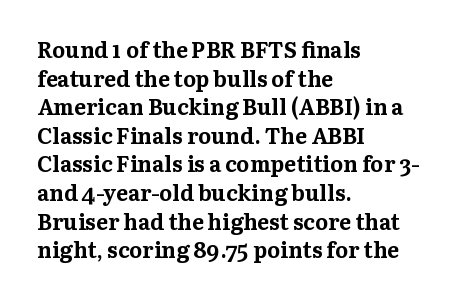
Q: Is the text bold? A: Yes.
Q: Is the text italic (slanted)? A: No, it is upright.
Q: Is the text underlined? A: No.
Q: How is the paragraph aligned? A: Left-aligned.
Q: Is the spacing between letters normal or unusually wide? A: Normal.
Q: Is the spacing between lines tight, normal or loose? A: Normal.
